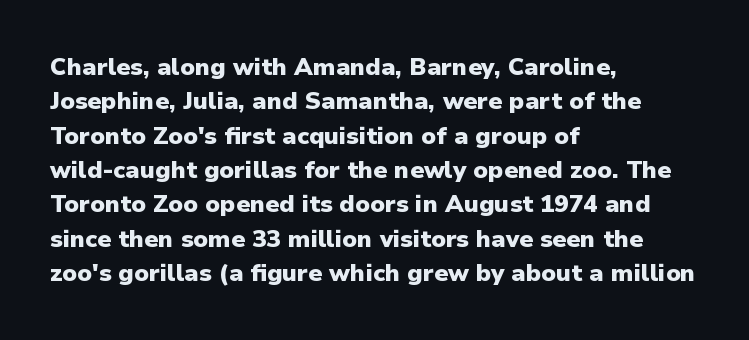
The image shows 24 px bold type, upright; set left-aligned, normal line spacing (1.43x), normal letter spacing, not underlined.
